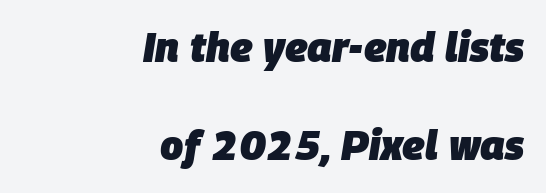
If you drew a ruler down the right edge, every line would touch it. Is the letter spacing exaggerated? No — it looks like the ordinary default. Successive baselines arrive slowly, with a big drop between each. Note the varied advance widths — an 'i' is clearly narrower than an 'm'.
